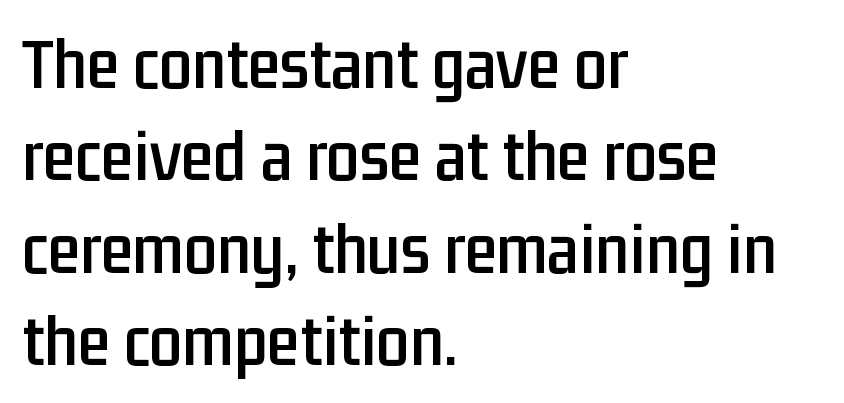
Q: Is the text italic (slanted)? A: No, it is upright.
Q: Is the typeface a serif or a sans-serif typeface? A: Sans-serif.
Q: Is the text underlined? A: No.
Q: How is the paragraph aligned? A: Left-aligned.
Q: Is the spacing between letters normal or unusually wide? A: Normal.
Q: Is the spacing between lines tight, normal or loose? A: Normal.
Q: Width (condensed, normal, or wide)? A: Condensed.
Q: Stroke contrast? A: Low.
Q: x-height? A: Medium.
Q: Monospaced? A: No.
